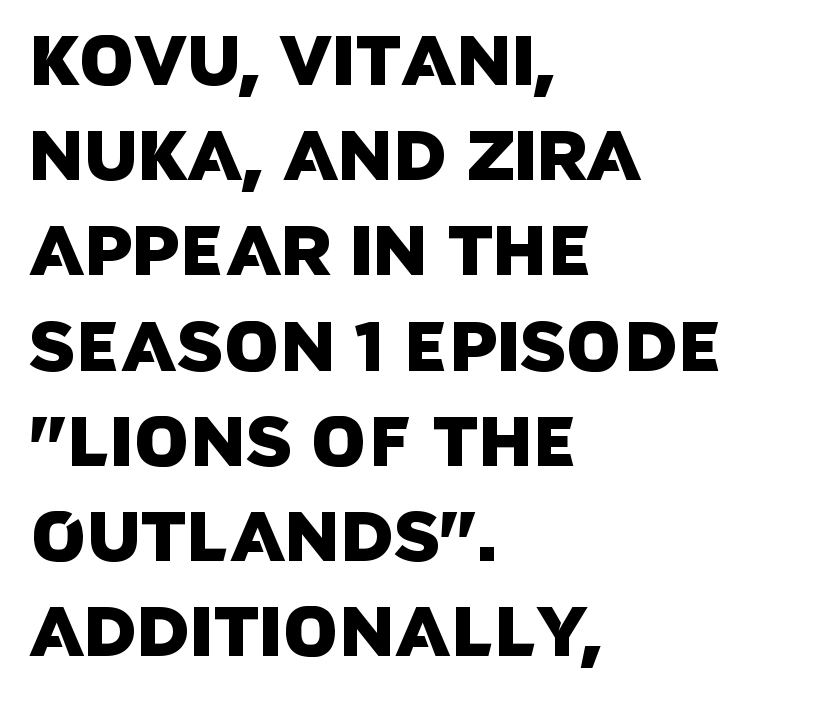
Rows of type keep a routine distance in the vertical direction. A typesetter would call this proportional, since set widths differ per character. Short and long lines alike share a common starting point at left. This rendering features lettering with no underline. Observe the ordinary spacing: letters are neighbours, not strangers.
